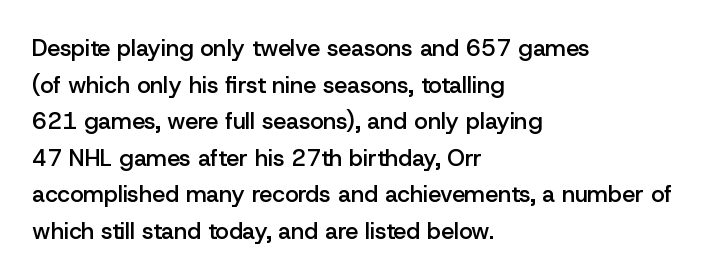
The image shows 23 px text type, upright; set left-aligned, normal line spacing (1.59x), normal letter spacing, not underlined.
